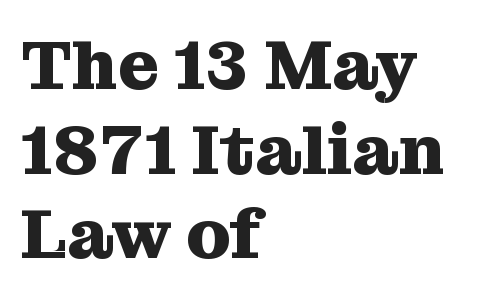
Serifs: yes, visible at the terminals of the letterforms. Descenders hang freely into open space. Words appear dense and cohesive because spacing is normal. Ordinary non-slanted type is in use.
